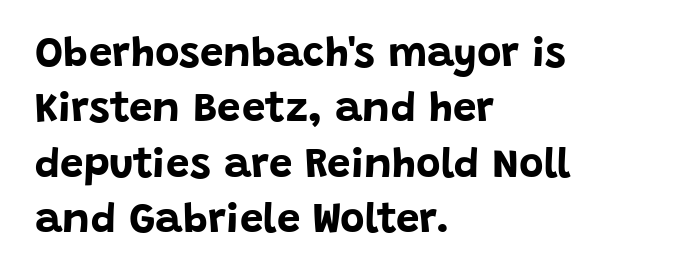
{"serif": "no", "italic": "no", "bold": "yes", "weight": "bold", "width": "normal", "stroke_contrast": "low", "x_height": "large", "monospaced": "no", "underline": "no", "align": "left", "line_spacing": "normal", "line_spacing_ratio": 1.32, "letter_spacing": "normal", "letter_spacing_em": 0.0, "glyph_px": 42}
